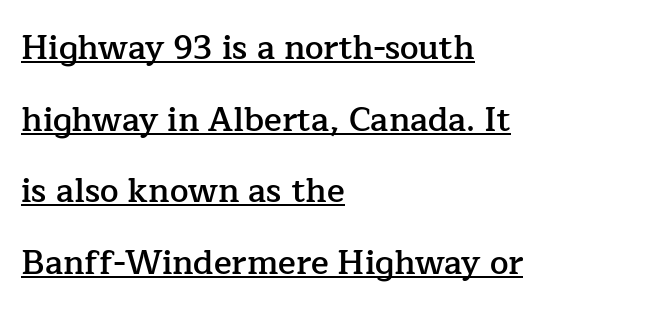
The image shows 33 px semibold serif type, upright; set left-aligned, loose line spacing (2.17x), normal letter spacing, underlined; low stroke contrast and a medium x-height.
